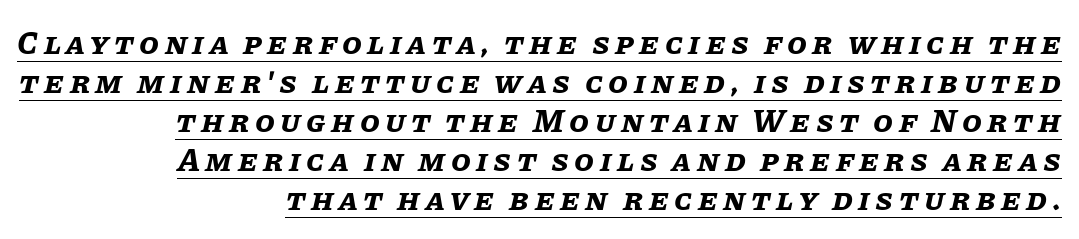
You can see a thin bar hugging the bottom of the glyphs. The passage shown is emphatically bold. In terms of posture, this sample is oblique. The face used here is proportionally spaced, like ordinary book or web type. The paragraph shown leans on its right margin.
